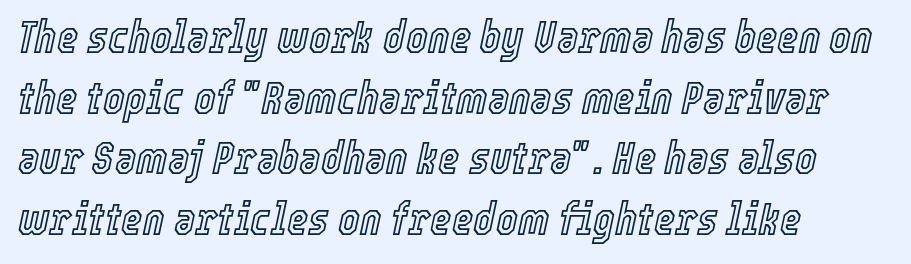
The image shows 46 px condensed type, italic (leaning right); set left-aligned, normal line spacing (1.32x), normal letter spacing, not underlined; a medium x-height.
